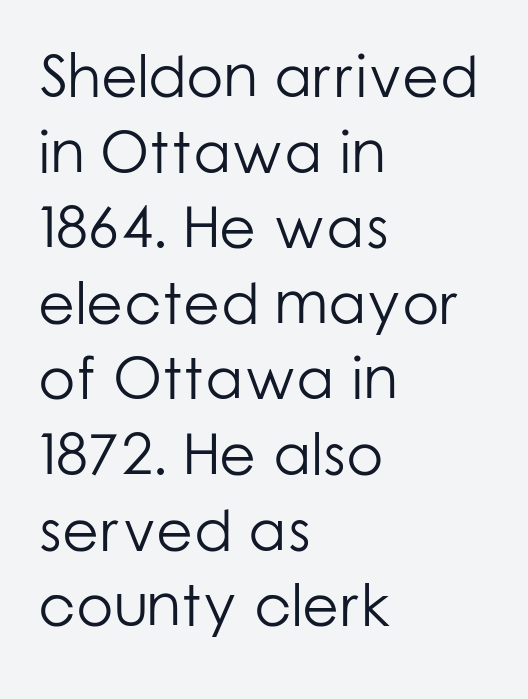
{"serif": "no", "italic": "no", "bold": "no", "weight": "light", "width": "normal", "stroke_contrast": "low", "x_height": "medium", "monospaced": "no", "underline": "no", "align": "left", "line_spacing": "normal", "line_spacing_ratio": 1.26, "letter_spacing": "normal", "letter_spacing_em": 0.0, "glyph_px": 60}
